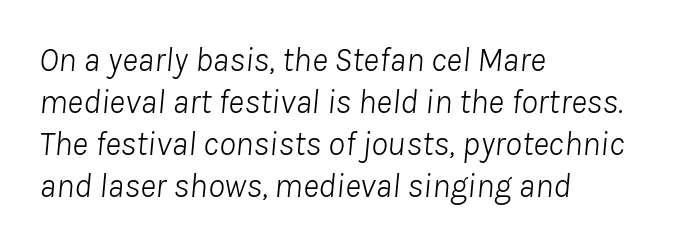
The image shows 34 px light type, italic (leaning right); set left-aligned, line spacing 1.24x, normal letter spacing, not underlined; low stroke contrast and a medium x-height.
